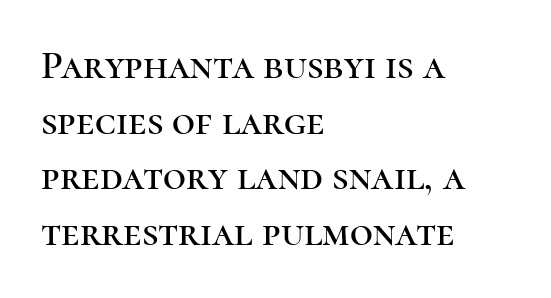
{"serif": "yes", "italic": "no", "width": "normal", "stroke_contrast": "high", "x_height": "medium", "monospaced": "no", "underline": "no", "align": "left", "line_spacing": "normal", "line_spacing_ratio": 1.39, "letter_spacing": "normal", "letter_spacing_em": 0.0, "glyph_px": 40}
